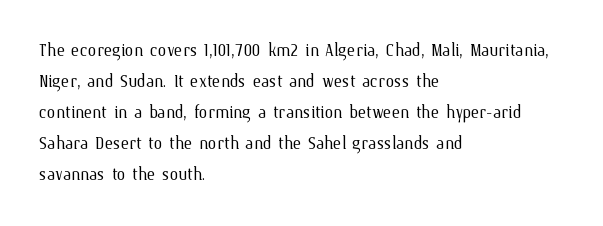
Q: Is the text bold? A: No.
Q: Is the text italic (slanted)? A: No, it is upright.
Q: Is the text underlined? A: No.
Q: How is the paragraph aligned? A: Left-aligned.
Q: Is the spacing between letters normal or unusually wide? A: Normal.
Q: Is the spacing between lines tight, normal or loose? A: Normal.
